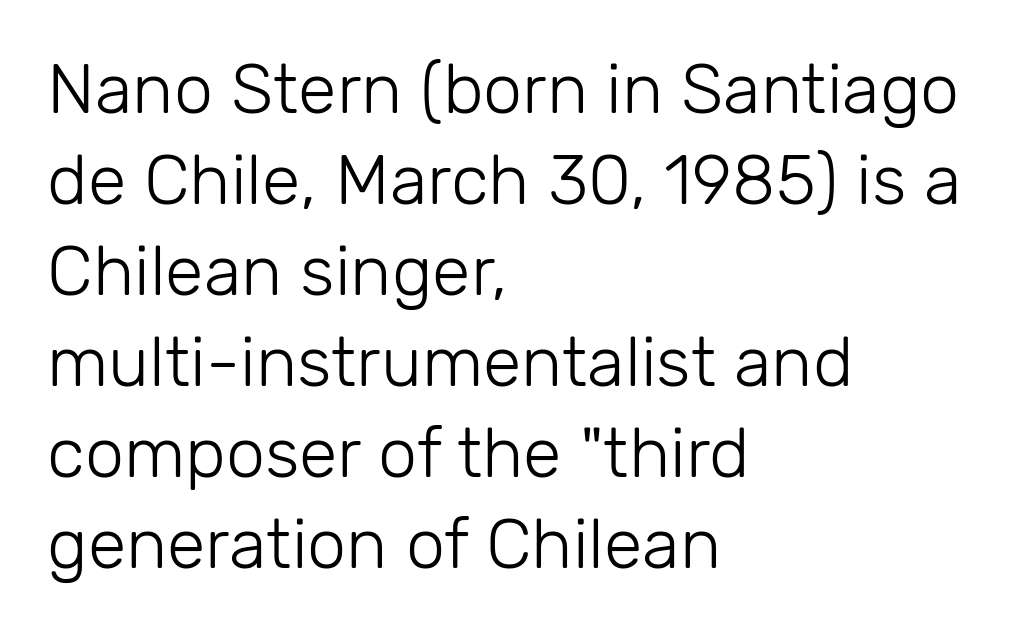
Q: Is the text bold? A: No.
Q: Is the text italic (slanted)? A: No, it is upright.
Q: Is the typeface a serif or a sans-serif typeface? A: Sans-serif.
Q: Is the text underlined? A: No.
Q: How is the paragraph aligned? A: Left-aligned.
Q: Is the spacing between letters normal or unusually wide? A: Normal.
Q: Is the spacing between lines tight, normal or loose? A: Normal.
Q: Width (condensed, normal, or wide)? A: Normal.
Q: Stroke contrast? A: Low.
Q: x-height? A: Medium.
Q: Monospaced? A: No.
